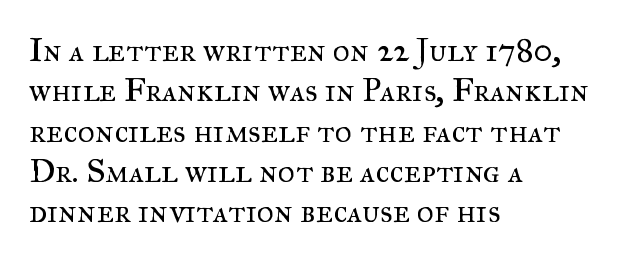
{"serif": "yes", "italic": "no", "bold": "no", "weight": "regular", "width": "normal", "stroke_contrast": "medium", "x_height": "small", "monospaced": "no", "underline": "no", "align": "left", "line_spacing_ratio": 1.22, "letter_spacing": "normal", "letter_spacing_em": 0.0, "glyph_px": 33}
